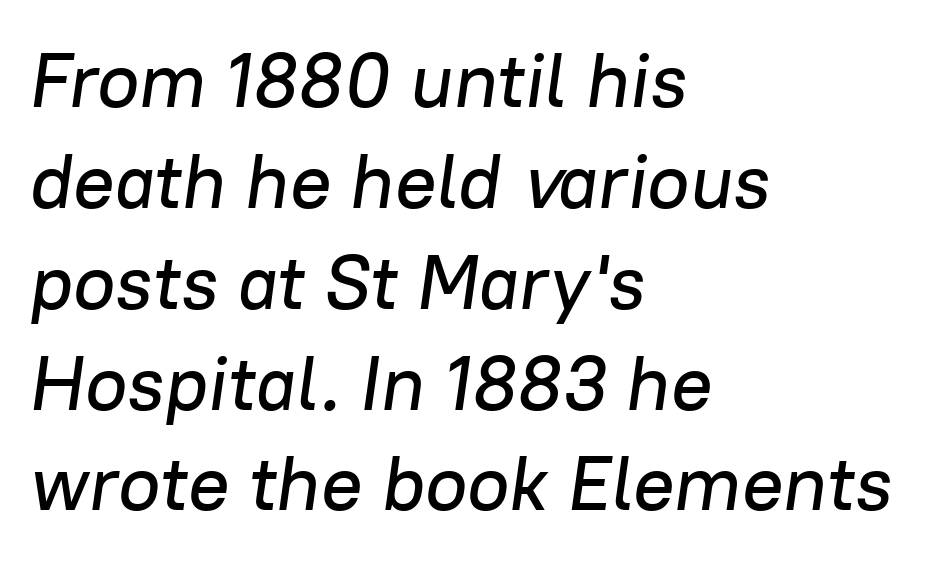
{"italic": "yes", "lean": "right", "slant_degrees": 8, "width": "normal", "stroke_contrast": "low", "x_height": "medium", "monospaced": "no", "underline": "no", "align": "left", "line_spacing": "normal", "line_spacing_ratio": 1.31, "letter_spacing": "normal", "letter_spacing_em": 0.0, "glyph_px": 77}
